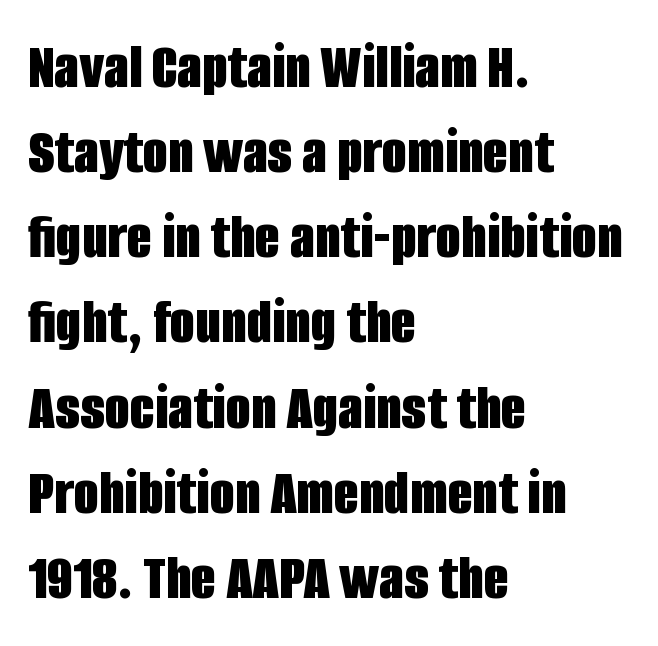
{"serif": "no", "italic": "no", "bold": "yes", "weight": "bold", "width": "condensed", "stroke_contrast": "low", "x_height": "large", "monospaced": "no", "underline": "no", "align": "left", "line_spacing": "normal", "line_spacing_ratio": 1.31, "letter_spacing": "normal", "letter_spacing_em": 0.0, "glyph_px": 65}
